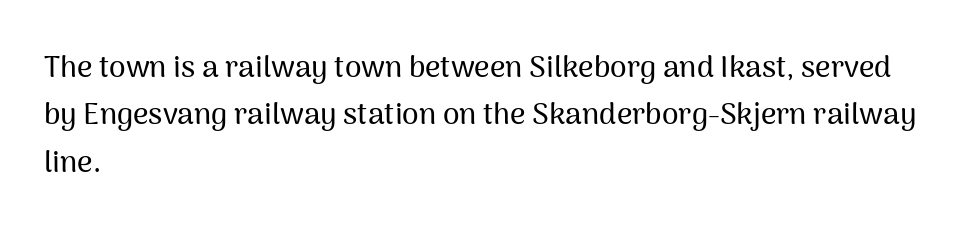
The image shows 30 px sans-serif type, upright; set left-aligned, normal line spacing (1.58x), normal letter spacing, not underlined; medium stroke contrast and a medium x-height.
